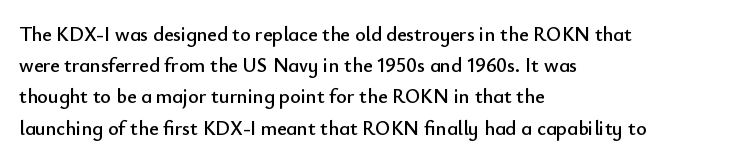
You could call the tracking neutral — neither tight nor loose. No italicization has been applied; the sample stays upright. Just letters on the line, the space beneath them empty. Compared with typical paragraphs, the rows here are spaced about the same.
